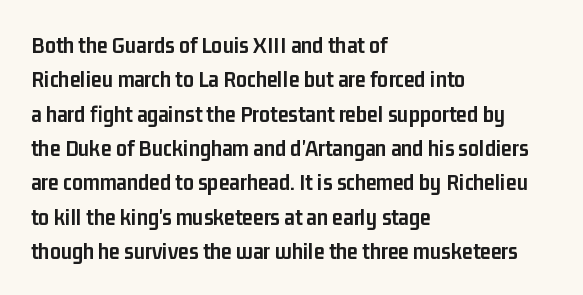
The image shows 24 px bold type, upright; set left-aligned, normal line spacing (1.43x), normal letter spacing, not underlined.
